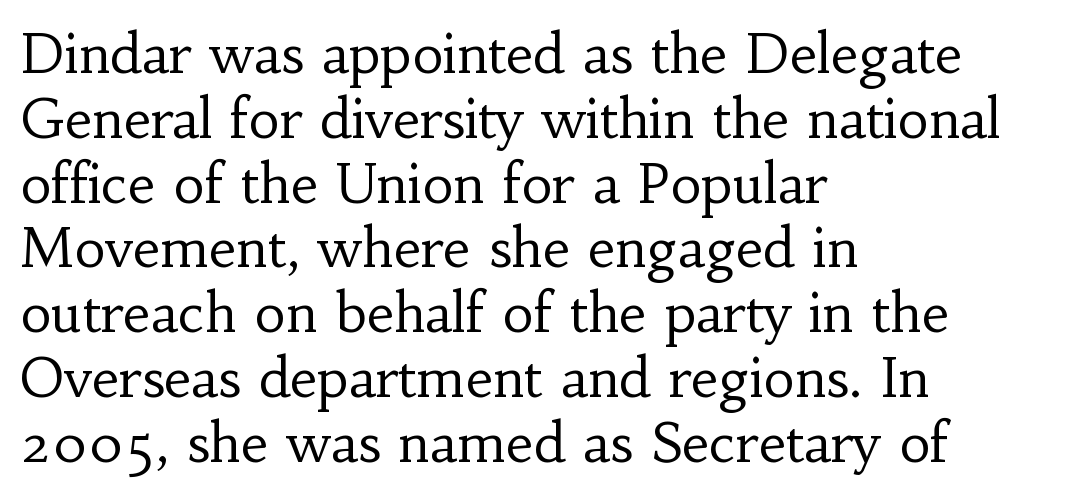
Italic: no, the glyphs are upright roman. The typesetter chose a ragged-right arrangement here. The characters display serif detailing at their extremities. Stroke thickness stays within the range of a standard reading face or lighter. Tracking here is standard; glyphs follow each other at the usual distance.
